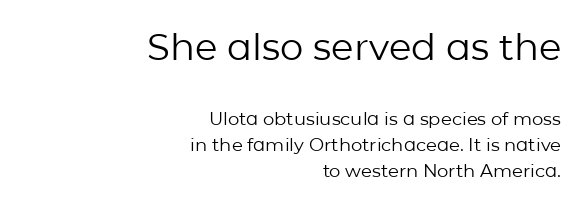
Q: Is the text bold? A: No.
Q: Is the text italic (slanted)? A: No, it is upright.
Q: Is the typeface a serif or a sans-serif typeface? A: Sans-serif.
Q: Is the text underlined? A: No.
Q: How is the paragraph aligned? A: Right-aligned.
Q: Is the spacing between letters normal or unusually wide? A: Normal.
Q: Is the spacing between lines tight, normal or loose? A: Normal.
Q: Which block of text is set in a larger size, the first (top) or the second (bottom)? A: The first (top) one.
Q: Width (condensed, normal, or wide)? A: Normal.
Q: Stroke contrast? A: Low.
Q: x-height? A: Medium.
Q: Monospaced? A: No.
